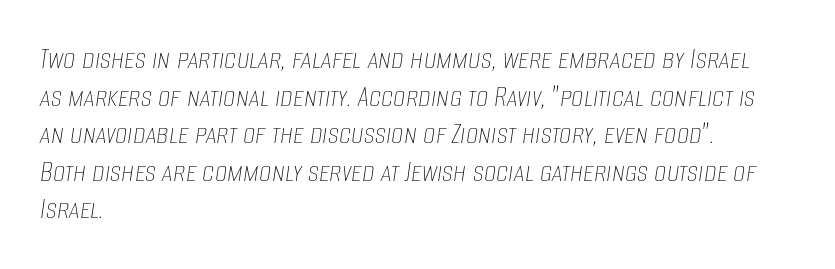
Only glyphs here, with clear space below each row. Glyph-to-glyph distance matches everyday printed text. Leftover space on each line is placed entirely after the last word. Letters have the restrained weight of plain body copy at most. Do the characters align in a grid? No, the font is proportional. The rendering applies a slant to the glyphs.
